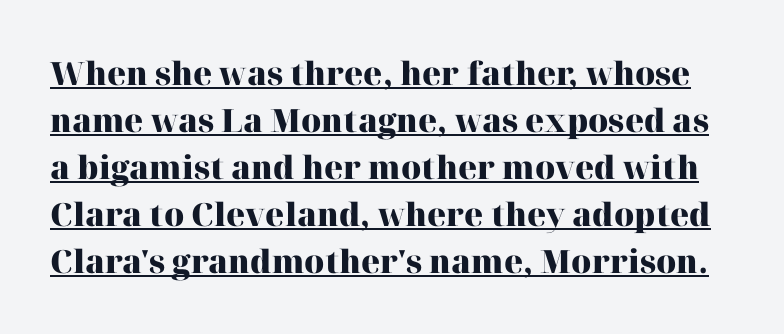
The image shows 32 px heavy serif type, upright; set normal line spacing (1.47x), normal letter spacing, underlined; high stroke contrast and a medium x-height.
